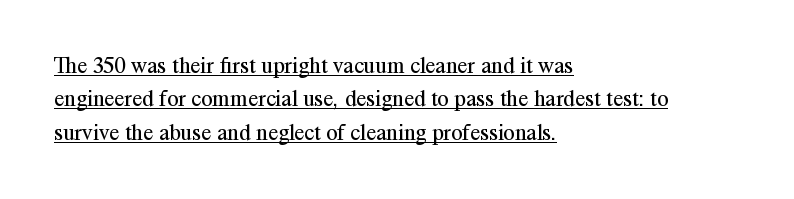
{"italic": "no", "bold": "no", "underline": "yes", "align": "left", "line_spacing": "normal", "line_spacing_ratio": 1.45, "letter_spacing": "normal", "letter_spacing_em": 0.0, "glyph_px": 23}
